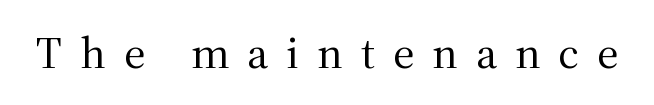
Tracking value appears strongly positive — letters spread wide. The string is rendered with underlining switched off. Proportional: the letters do not fall into vertical columns. The lettering stays uniformly vertical, giving the passage a roman look.
